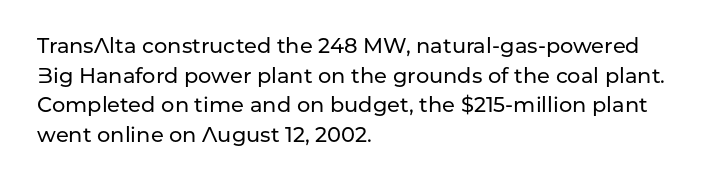
Caption: standard tracking, unaltered. Only glyphs here, with clear space below each row. The line-height multiplier appears to be the usual default. The typography opts for an upright posture over an oblique one. A student would call this left alignment; a typographer would say flush left, rag right.
